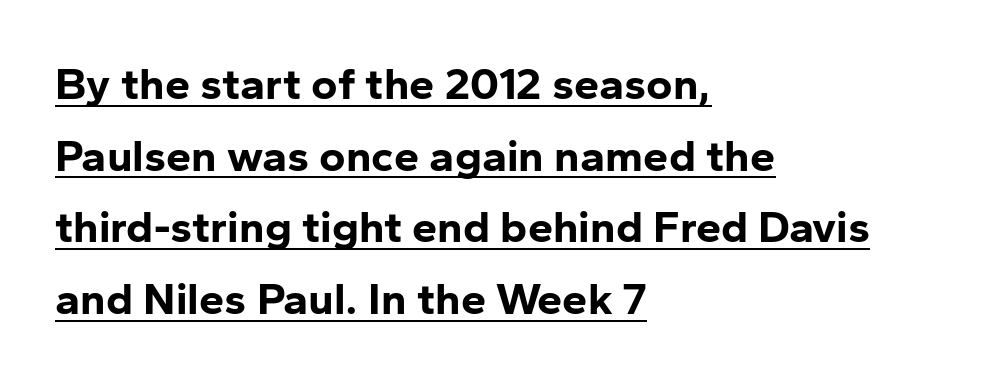
The image shows 45 px bold sans-serif type, upright; set left-aligned, normal line spacing (1.59x), normal letter spacing, underlined; low stroke contrast and a medium x-height.
